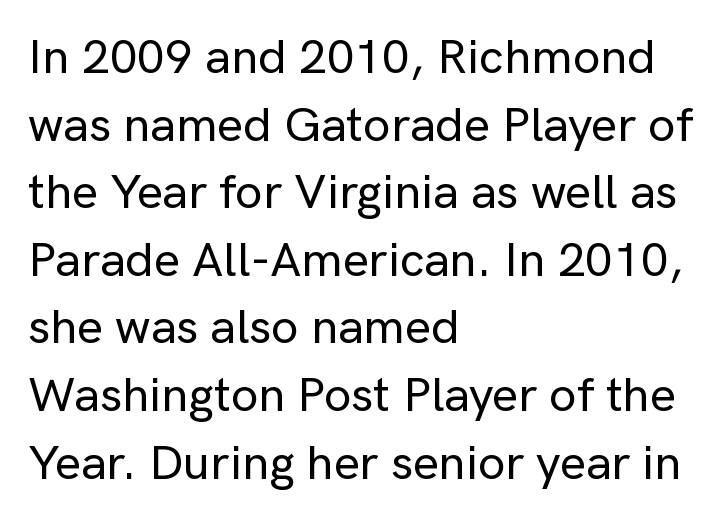
Q: Is the text italic (slanted)? A: No, it is upright.
Q: Is the typeface a serif or a sans-serif typeface? A: Sans-serif.
Q: Is the text underlined? A: No.
Q: How is the paragraph aligned? A: Left-aligned.
Q: Is the spacing between letters normal or unusually wide? A: Normal.
Q: Is the spacing between lines tight, normal or loose? A: Normal.
Q: Width (condensed, normal, or wide)? A: Normal.
Q: Stroke contrast? A: Low.
Q: x-height? A: Medium.
Q: Monospaced? A: No.
